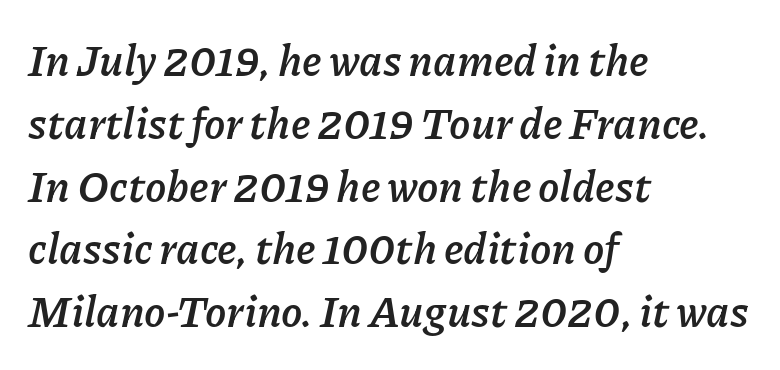
The image shows 43 px semibold type, italic (leaning right); set left-aligned, normal line spacing (1.46x), normal letter spacing, not underlined; low stroke contrast and a medium x-height.
